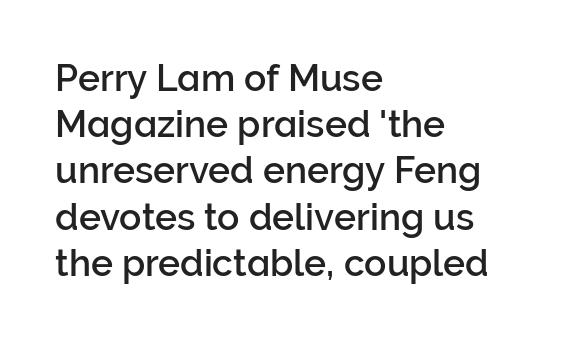
Q: Is the text italic (slanted)? A: No, it is upright.
Q: Is the typeface a serif or a sans-serif typeface? A: Sans-serif.
Q: Is the text underlined? A: No.
Q: How is the paragraph aligned? A: Left-aligned.
Q: Is the spacing between letters normal or unusually wide? A: Normal.
Q: Is the spacing between lines tight, normal or loose? A: Normal.
Q: Width (condensed, normal, or wide)? A: Normal.
Q: Stroke contrast? A: Low.
Q: x-height? A: Medium.
Q: Monospaced? A: No.
